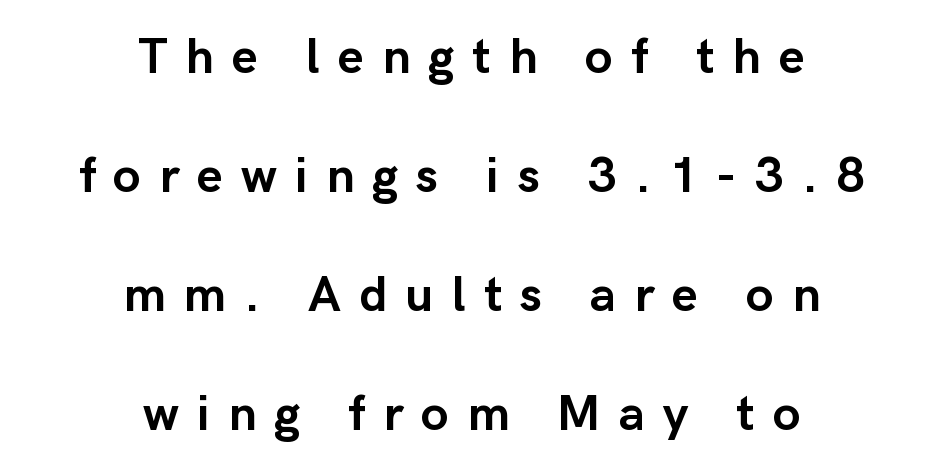
{"serif": "no", "italic": "no", "bold": "yes", "weight": "semibold", "width": "normal", "stroke_contrast": "low", "x_height": "medium", "monospaced": "no", "underline": "no", "align": "center", "line_spacing": "loose", "line_spacing_ratio": 2.38, "letter_spacing": "wide", "letter_spacing_em": 0.36, "glyph_px": 50}
